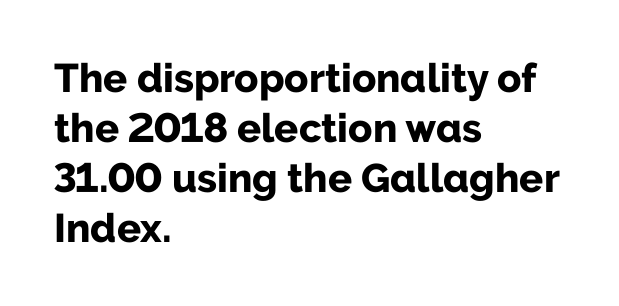
{"serif": "no", "italic": "no", "bold": "yes", "weight": "bold", "width": "normal", "stroke_contrast": "low", "x_height": "medium", "monospaced": "no", "underline": "no", "align": "left", "line_spacing": "normal", "line_spacing_ratio": 1.25, "letter_spacing": "normal", "letter_spacing_em": 0.0, "glyph_px": 40}
